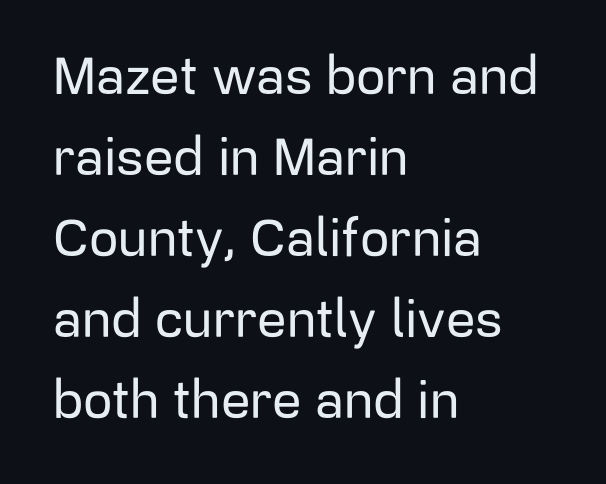
Q: Is the text italic (slanted)? A: No, it is upright.
Q: Is the typeface a serif or a sans-serif typeface? A: Sans-serif.
Q: Is the text underlined? A: No.
Q: How is the paragraph aligned? A: Left-aligned.
Q: Is the spacing between letters normal or unusually wide? A: Normal.
Q: Is the spacing between lines tight, normal or loose? A: Normal.
Q: Width (condensed, normal, or wide)? A: Normal.
Q: Stroke contrast? A: Low.
Q: x-height? A: Medium.
Q: Monospaced? A: No.
